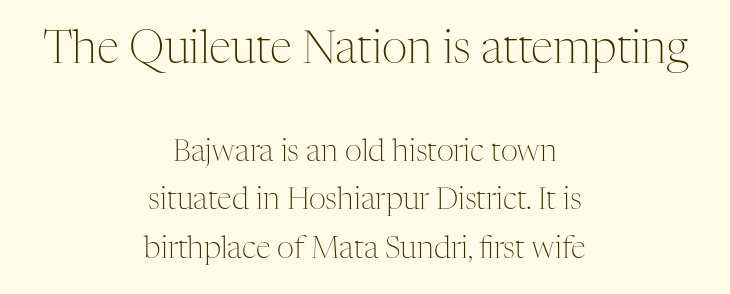
The strokes carry an ordinary text weight at most. Note: serifs present on the glyphs. The lines in this sample share a center point and differ in where they start and stop. Just letters on the line, the space beneath them empty. Do the letters lean? They stand straight. Size hierarchy here favors the leading block over the trailing one.
